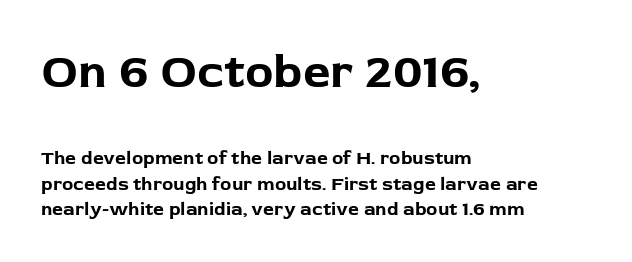
{"serif": "no", "italic": "no", "bold": "yes", "weight": "bold", "width": "normal", "stroke_contrast": "low", "x_height": "medium", "monospaced": "no", "underline": "no", "align": "left", "line_spacing": "normal", "line_spacing_ratio": 1.36, "letter_spacing": "normal", "letter_spacing_em": 0.0, "larger_block": "first", "size_ratio": 2.53, "glyph_px": 48}
